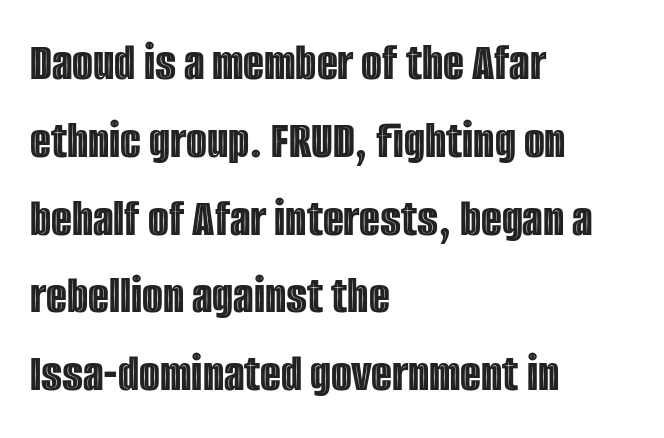
{"italic": "no", "width": "condensed", "x_height": "large", "monospaced": "no", "underline": "no", "align": "left", "line_spacing": "normal", "line_spacing_ratio": 1.44, "letter_spacing": "normal", "letter_spacing_em": 0.0, "glyph_px": 54}
